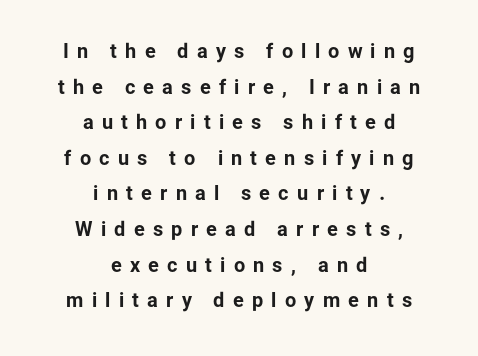
{"italic": "no", "bold": "yes", "underline": "no", "align": "center", "line_spacing_ratio": 1.78, "letter_spacing": "wide", "letter_spacing_em": 0.41, "glyph_px": 20}
